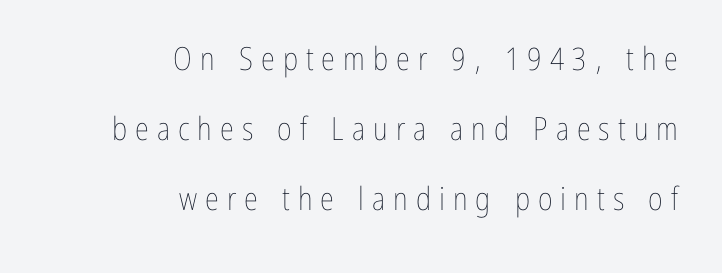
{"italic": "no", "bold": "no", "weight": "thin", "width": "condensed", "stroke_contrast": "low", "x_height": "medium", "monospaced": "no", "underline": "no", "align": "right", "line_spacing": "loose", "line_spacing_ratio": 2.19, "letter_spacing": "wide", "letter_spacing_em": 0.25, "glyph_px": 32}
